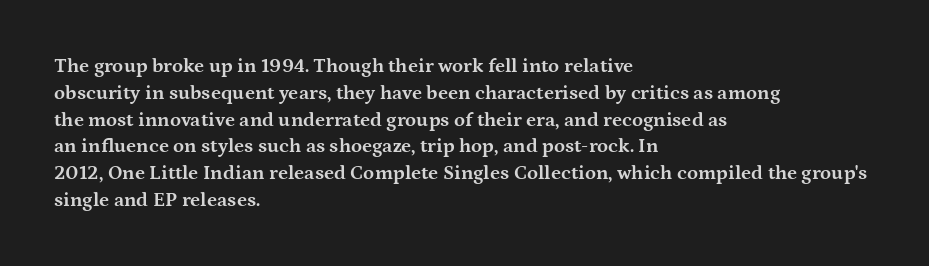
The image shows 20 px bold type, upright; set left-aligned, normal line spacing (1.34x), normal letter spacing, not underlined.
